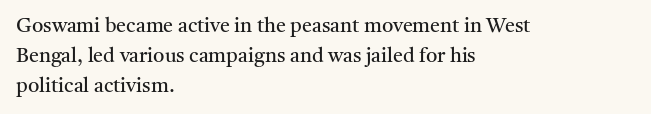
What stands out about the letter spacing? Nothing — it is the standard amount. The axis of the letterforms is exactly vertical. Check the space under the baseline: it is left empty. Evenly set lines give the paragraph a standard silhouette.
